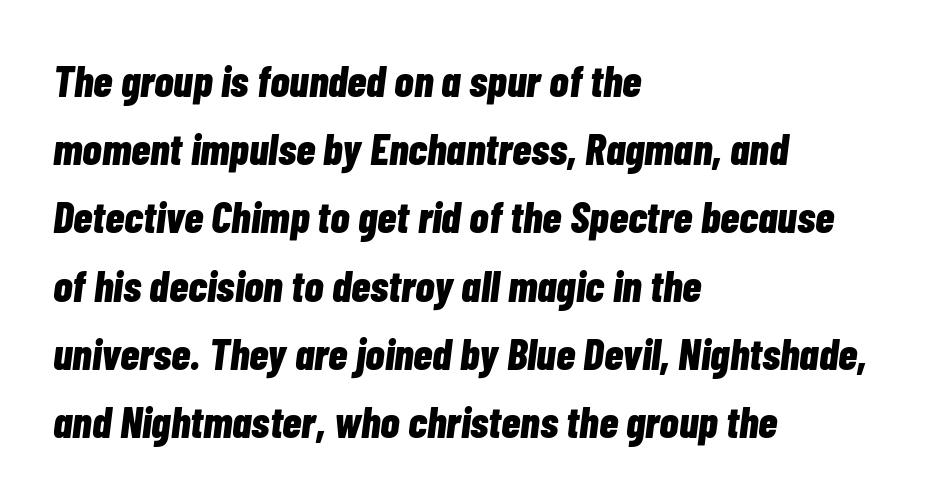
{"italic": "yes", "lean": "right", "slant_degrees": 7, "bold": "yes", "weight": "bold", "width": "condensed", "stroke_contrast": "low", "x_height": "medium", "monospaced": "no", "underline": "no", "align": "left", "line_spacing": "normal", "line_spacing_ratio": 1.55, "letter_spacing": "normal", "letter_spacing_em": 0.0, "glyph_px": 44}
